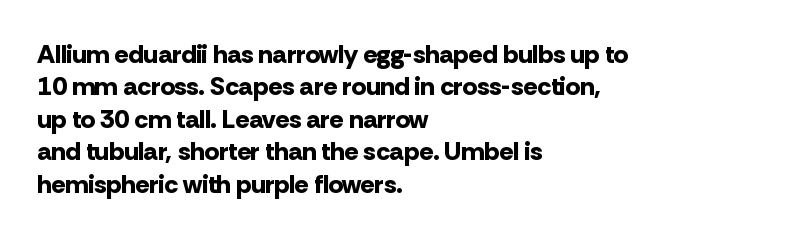
Q: Is the text bold? A: Yes.
Q: Is the text italic (slanted)? A: No, it is upright.
Q: Is the text underlined? A: No.
Q: How is the paragraph aligned? A: Left-aligned.
Q: Is the spacing between letters normal or unusually wide? A: Normal.
Q: Is the spacing between lines tight, normal or loose? A: Normal.
